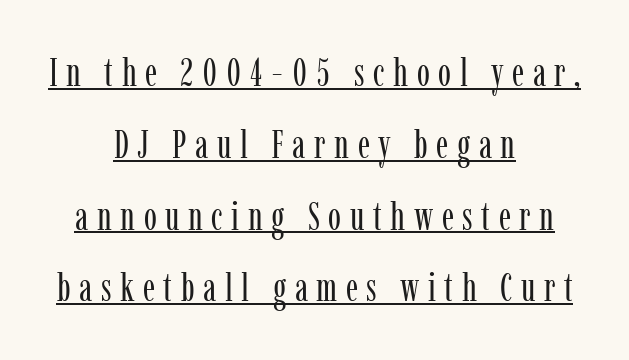
The image shows 39 px regular-weight, condensed serif type, upright; set centered, line spacing 1.84x, unusually wide letter spacing (+0.22 em), underlined; low stroke contrast and a medium x-height.
